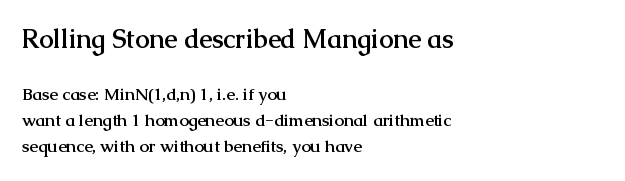
{"italic": "no", "bold": "yes", "underline": "no", "align": "left", "line_spacing": "normal", "line_spacing_ratio": 1.54, "letter_spacing": "normal", "letter_spacing_em": 0.0, "larger_block": "first", "size_ratio": 1.53, "glyph_px": 26}
